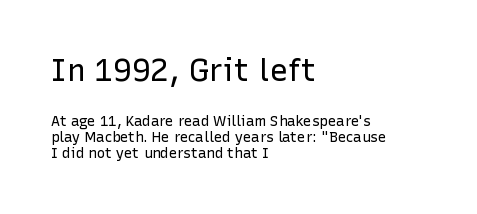
The image shows 31 px regular-weight sans-serif type, upright; set left-aligned, line spacing 1.16x, normal letter spacing, not underlined; the first (top) block is 2.21x larger; low stroke contrast and a medium x-height.
